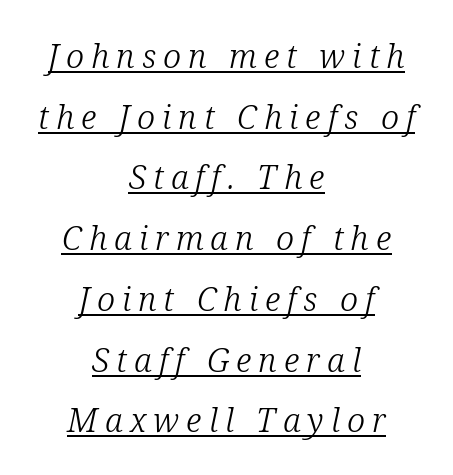
{"serif": "yes", "italic": "yes", "lean": "right", "slant_degrees": 12, "bold": "no", "weight": "light", "width": "normal", "stroke_contrast": "low", "x_height": "medium", "monospaced": "no", "underline": "yes", "align": "center", "line_spacing_ratio": 1.84, "letter_spacing": "wide", "letter_spacing_em": 0.21, "glyph_px": 33}
